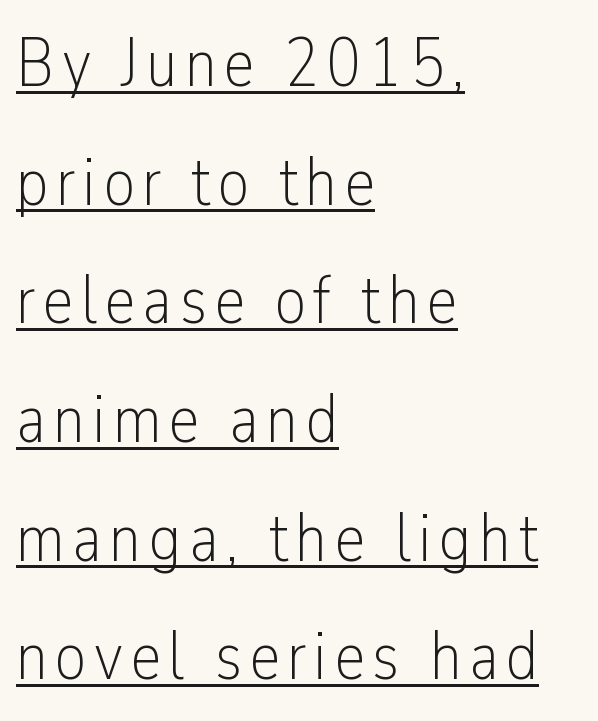
Nothing heavy about these letters — not bold at all. Note the varied advance widths — an 'i' is clearly narrower than an 'm'. Unlike italic type, these characters show no tilt at all. Each line of the rendering has a horizontal stroke beneath the glyphs. The designer went with a sans here, leaving each stem footless.
